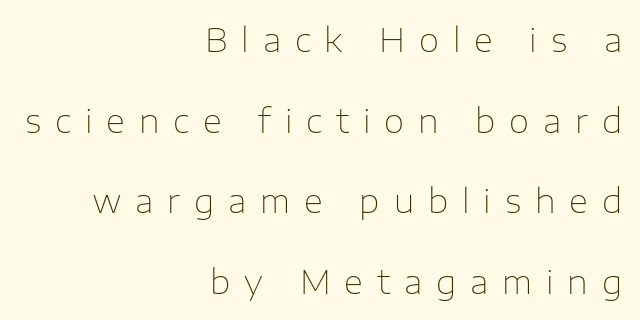
Q: Is the text bold? A: No.
Q: Is the text italic (slanted)? A: No, it is upright.
Q: Is the typeface a serif or a sans-serif typeface? A: Sans-serif.
Q: Is the text underlined? A: No.
Q: How is the paragraph aligned? A: Right-aligned.
Q: Is the spacing between letters normal or unusually wide? A: Unusually wide.
Q: Is the spacing between lines tight, normal or loose? A: Loose.
Q: Width (condensed, normal, or wide)? A: Normal.
Q: Stroke contrast? A: Low.
Q: x-height? A: Medium.
Q: Monospaced? A: No.
